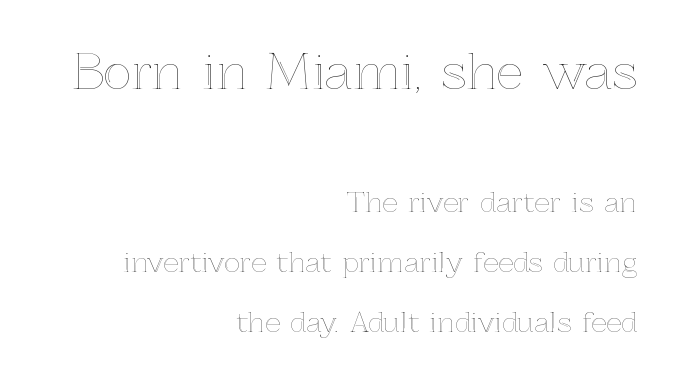
The image shows 48 px text type, upright; set right-aligned, loose line spacing (2.21x), normal letter spacing, not underlined; the first (top) block is 1.78x larger; a medium x-height.
